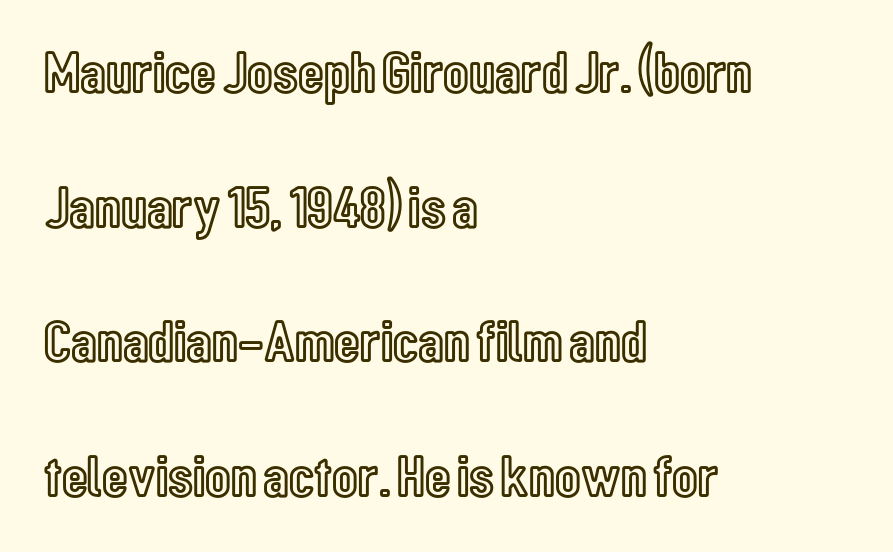
The image shows 59 px condensed type, upright; set left-aligned, loose line spacing (2.28x), normal letter spacing, not underlined; a medium x-height.
